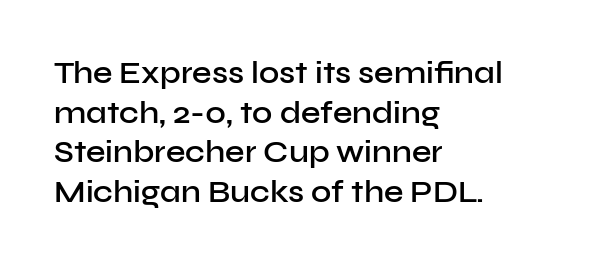
The image shows 31 px semibold sans-serif type, upright; set left-aligned, normal line spacing (1.28x), normal letter spacing, not underlined; low stroke contrast and a medium x-height.
